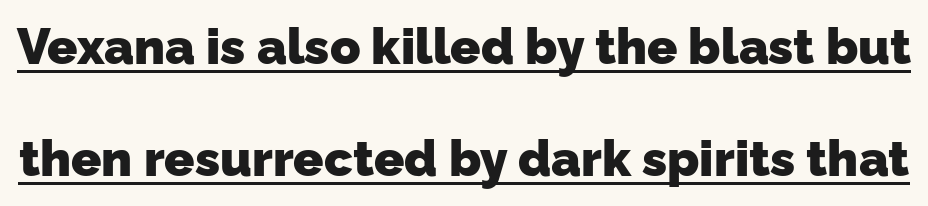
The image shows 50 px heavy sans-serif type; set loose line spacing (2.25x), normal letter spacing, underlined; low stroke contrast and a medium x-height.
